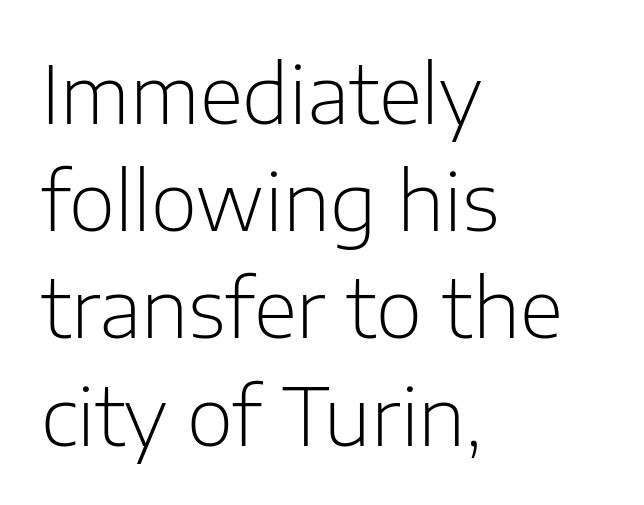
Each stroke keeps to a modest, everyday thickness or less. The paragraph shown leans on its left margin. Observe the ordinary spacing: letters are neighbours, not strangers. The passage shown stacks its lines at a standard gap. A typesetter would call this proportional, since set widths differ per character.
